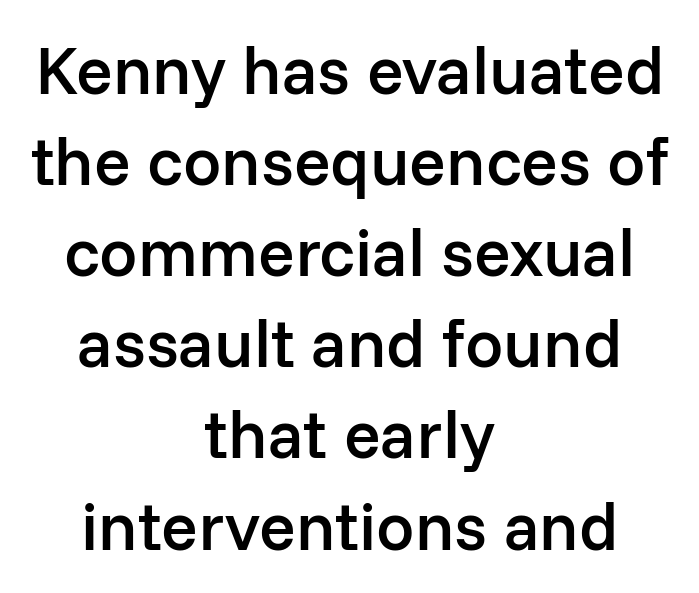
The face used here is rendered with its standard letterfit. The passage shown is not underscored anywhere. Summary of vertical rhythm: regular, with standard interline spacing. Line starts and ends both wander, symmetrically.
